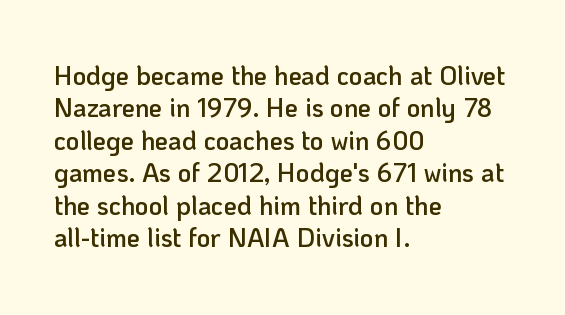
{"italic": "no", "bold": "semi", "underline": "no", "align": "left", "line_spacing": "normal", "line_spacing_ratio": 1.25, "letter_spacing": "normal", "letter_spacing_em": 0.0, "glyph_px": 26}
